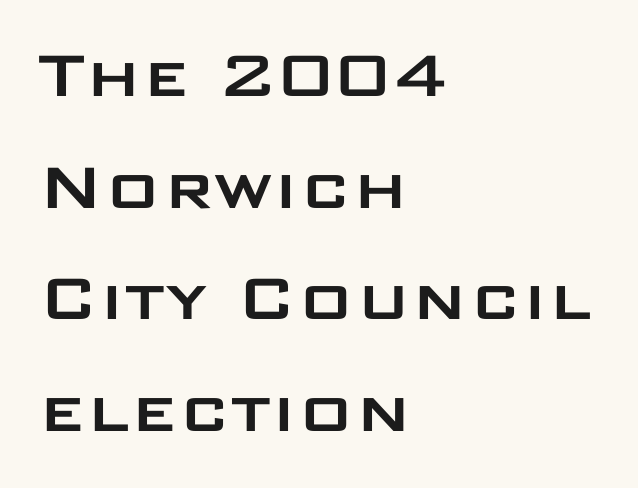
{"serif": "no", "italic": "no", "width": "wide", "stroke_contrast": "low", "x_height": "large", "monospaced": "no", "underline": "no", "align": "left", "line_spacing": "normal", "line_spacing_ratio": 1.49, "letter_spacing": "normal", "letter_spacing_em": 0.0, "glyph_px": 75}
